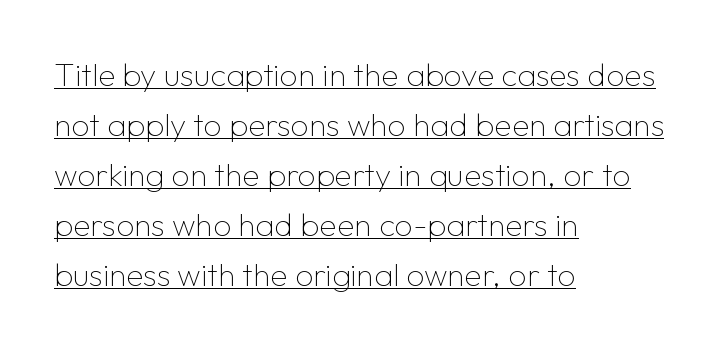
Q: Is the text bold? A: No.
Q: Is the text italic (slanted)? A: No, it is upright.
Q: Is the typeface a serif or a sans-serif typeface? A: Sans-serif.
Q: Is the text underlined? A: Yes.
Q: How is the paragraph aligned? A: Left-aligned.
Q: Is the spacing between letters normal or unusually wide? A: Normal.
Q: Is the spacing between lines tight, normal or loose? A: Normal.
Q: Width (condensed, normal, or wide)? A: Normal.
Q: Stroke contrast? A: Low.
Q: x-height? A: Medium.
Q: Monospaced? A: No.
